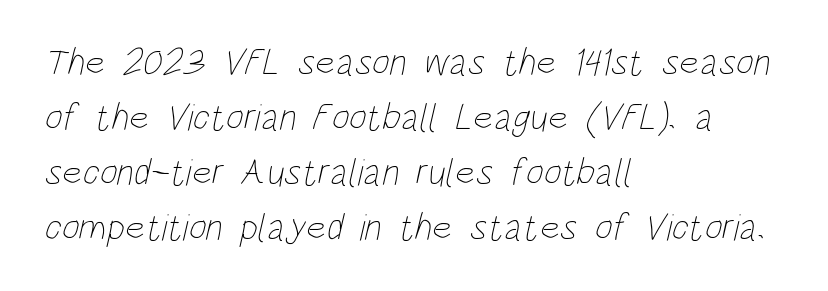
Q: Is the text bold? A: No.
Q: Is the text underlined? A: No.
Q: How is the paragraph aligned? A: Left-aligned.
Q: Is the spacing between letters normal or unusually wide? A: Normal.
Q: Is the spacing between lines tight, normal or loose? A: Normal.
Q: Width (condensed, normal, or wide)? A: Condensed.
Q: Stroke contrast? A: Low.
Q: x-height? A: Large.
Q: Monospaced? A: No.
